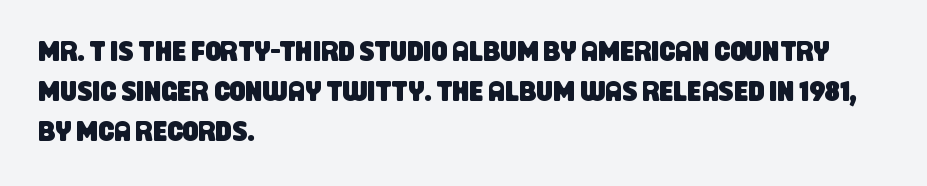
{"serif": "no", "width": "condensed", "stroke_contrast": "low", "x_height": "large", "monospaced": "no", "underline": "no", "align": "left", "line_spacing": "normal", "line_spacing_ratio": 1.43, "letter_spacing": "normal", "letter_spacing_em": 0.0, "glyph_px": 28}
